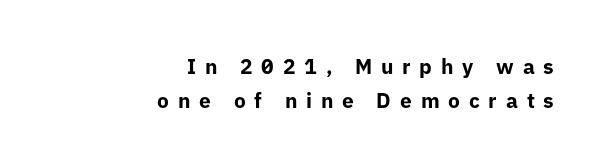
The image shows 21 px bold type, upright; set right-aligned, normal line spacing (1.64x), unusually wide letter spacing (+0.42 em), not underlined.
